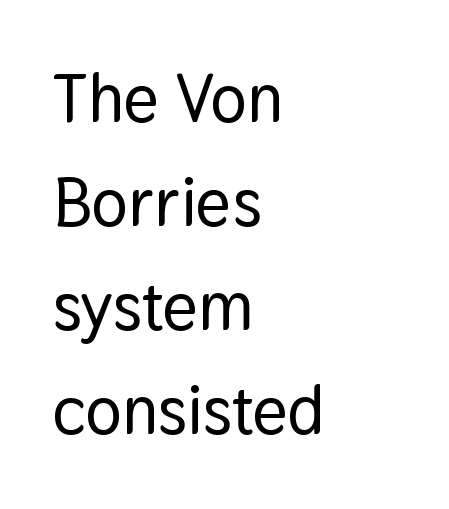
Q: Is the text italic (slanted)? A: No, it is upright.
Q: Is the typeface a serif or a sans-serif typeface? A: Sans-serif.
Q: Is the text underlined? A: No.
Q: How is the paragraph aligned? A: Left-aligned.
Q: Is the spacing between letters normal or unusually wide? A: Normal.
Q: Is the spacing between lines tight, normal or loose? A: Normal.
Q: Width (condensed, normal, or wide)? A: Normal.
Q: Stroke contrast? A: Low.
Q: x-height? A: Medium.
Q: Monospaced? A: No.
